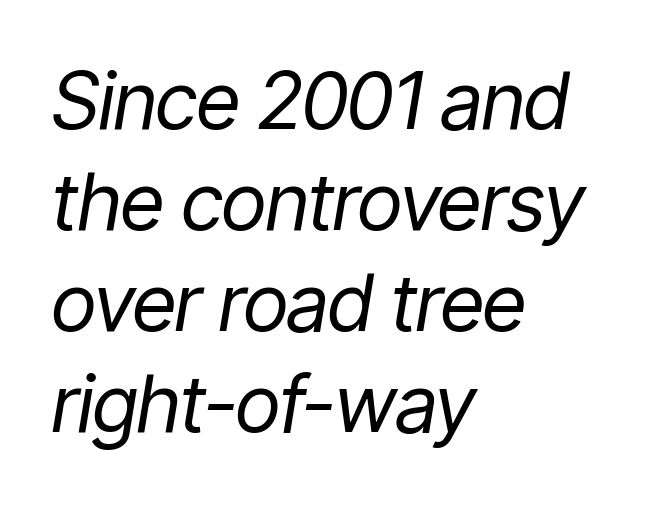
Q: Is the text bold? A: No.
Q: Is the text italic (slanted)? A: Yes, it leans right by about 9 degrees.
Q: Is the text underlined? A: No.
Q: How is the paragraph aligned? A: Left-aligned.
Q: Is the spacing between letters normal or unusually wide? A: Normal.
Q: Is the spacing between lines tight, normal or loose? A: Normal.
Q: Width (condensed, normal, or wide)? A: Condensed.
Q: Stroke contrast? A: Low.
Q: x-height? A: Medium.
Q: Monospaced? A: No.
